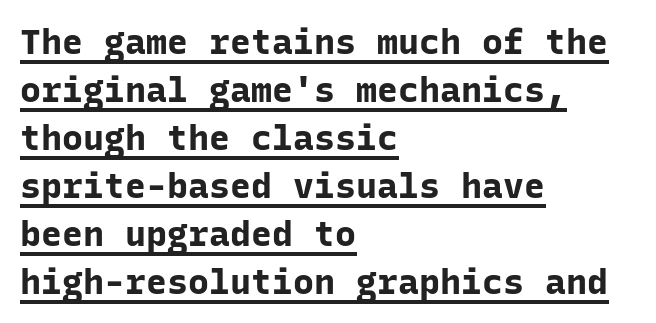
Q: Is the text bold? A: Yes.
Q: Is the text italic (slanted)? A: No, it is upright.
Q: Is the typeface a serif or a sans-serif typeface? A: Sans-serif.
Q: Is the text underlined? A: Yes.
Q: How is the paragraph aligned? A: Left-aligned.
Q: Is the spacing between letters normal or unusually wide? A: Normal.
Q: Is the spacing between lines tight, normal or loose? A: Normal.
Q: Width (condensed, normal, or wide)? A: Normal.
Q: Stroke contrast? A: Low.
Q: x-height? A: Medium.
Q: Monospaced? A: Yes.
